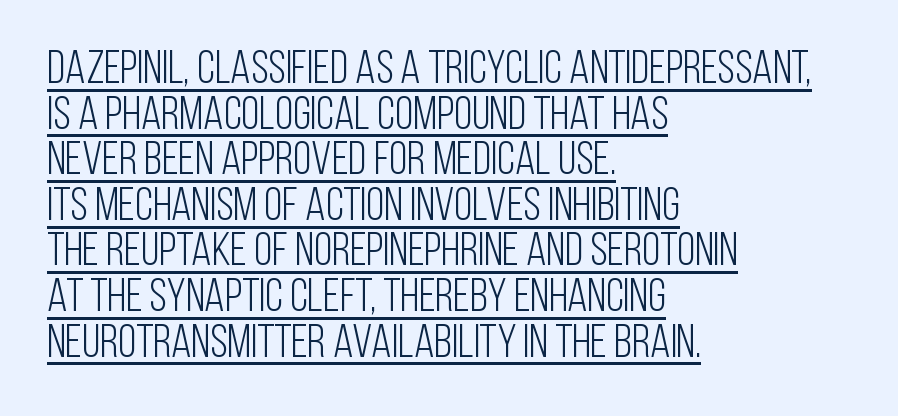
{"serif": "no", "italic": "no", "bold": "no", "weight": "light", "width": "condensed", "stroke_contrast": "low", "x_height": "large", "monospaced": "no", "underline": "yes", "align": "left", "line_spacing": "tight", "line_spacing_ratio": 0.97, "letter_spacing": "normal", "letter_spacing_em": 0.0, "glyph_px": 47}
